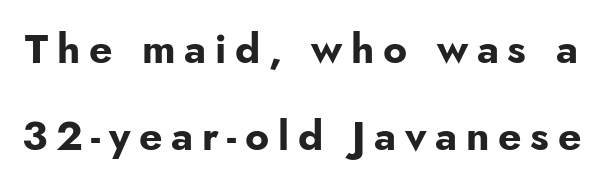
{"serif": "no", "italic": "no", "bold": "yes", "weight": "bold", "width": "normal", "stroke_contrast": "low", "x_height": "small", "monospaced": "no", "underline": "no", "line_spacing": "loose", "line_spacing_ratio": 2.12, "letter_spacing": "wide", "letter_spacing_em": 0.21, "glyph_px": 41}
